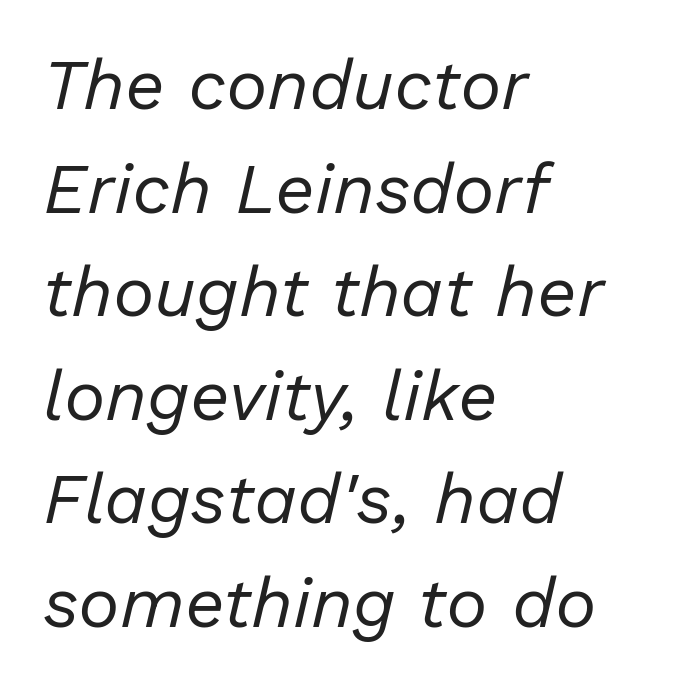
Q: Is the text bold? A: No.
Q: Is the text italic (slanted)? A: Yes, it leans right by about 13 degrees.
Q: Is the text underlined? A: No.
Q: How is the paragraph aligned? A: Left-aligned.
Q: Is the spacing between letters normal or unusually wide? A: Normal.
Q: Is the spacing between lines tight, normal or loose? A: Normal.
Q: Width (condensed, normal, or wide)? A: Normal.
Q: Stroke contrast? A: Low.
Q: x-height? A: Medium.
Q: Monospaced? A: No.
